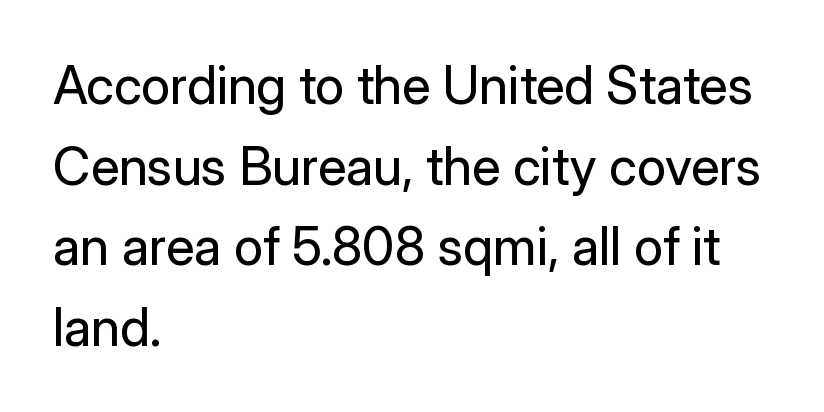
The image shows 52 px regular-weight sans-serif type, upright; set left-aligned, normal line spacing (1.55x), normal letter spacing, not underlined; low stroke contrast and a medium x-height.
